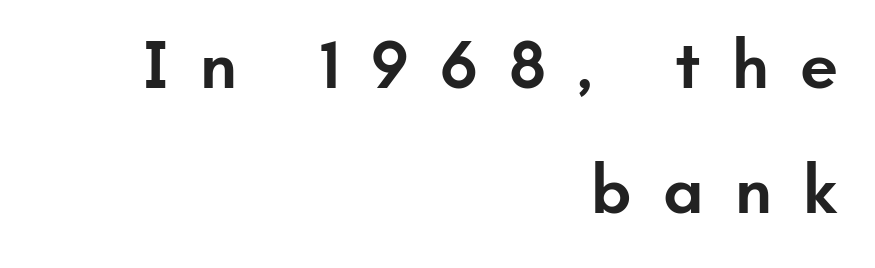
Q: Is the text bold? A: Semi-bold.
Q: Is the text italic (slanted)? A: No, it is upright.
Q: Is the typeface a serif or a sans-serif typeface? A: Sans-serif.
Q: Is the text underlined? A: No.
Q: How is the paragraph aligned? A: Right-aligned.
Q: Is the spacing between letters normal or unusually wide? A: Unusually wide.
Q: Width (condensed, normal, or wide)? A: Normal.
Q: Stroke contrast? A: Low.
Q: x-height? A: Small.
Q: Monospaced? A: No.
